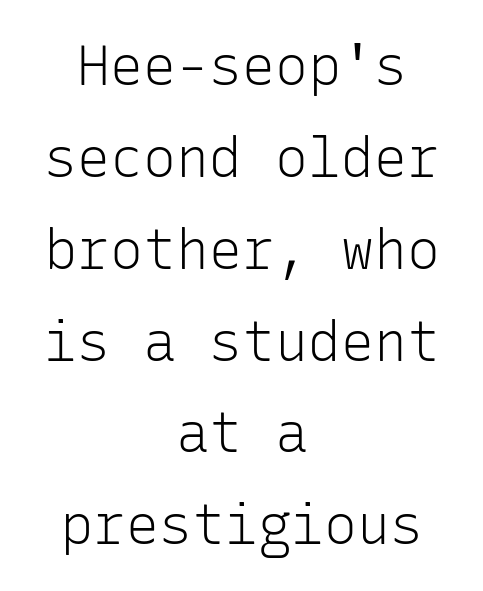
The image shows 55 px light sans-serif type, upright, monospaced; set centered, normal line spacing (1.67x), normal letter spacing, not underlined; low stroke contrast and a medium x-height.
